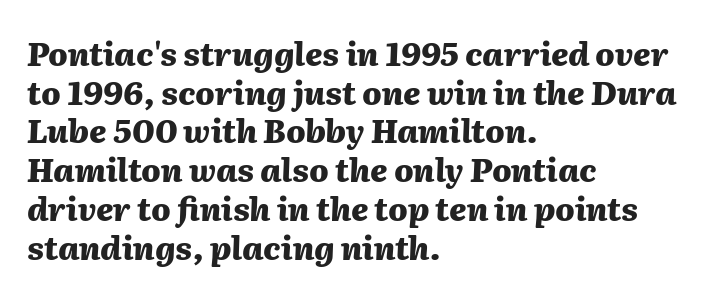
The image shows 32 px heavy type, italic (leaning right); set left-aligned, line spacing 1.21x, normal letter spacing, not underlined; medium stroke contrast and a medium x-height.
